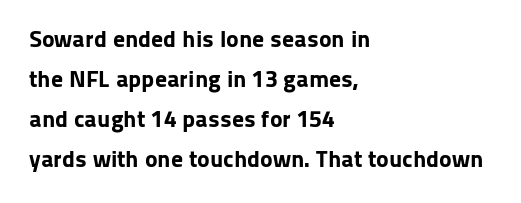
Q: Is the text bold? A: Yes.
Q: Is the text italic (slanted)? A: No, it is upright.
Q: Is the text underlined? A: No.
Q: How is the paragraph aligned? A: Left-aligned.
Q: Is the spacing between letters normal or unusually wide? A: Normal.
Q: Is the spacing between lines tight, normal or loose? A: Normal.
